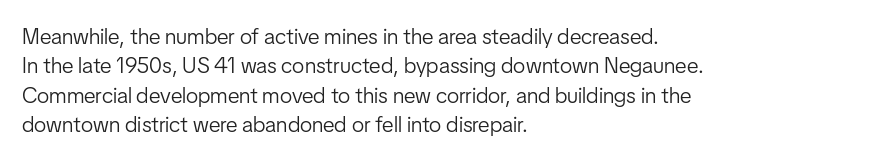
{"italic": "no", "bold": "no", "underline": "no", "align": "left", "line_spacing": "normal", "line_spacing_ratio": 1.34, "letter_spacing": "normal", "letter_spacing_em": 0.0, "glyph_px": 22}
